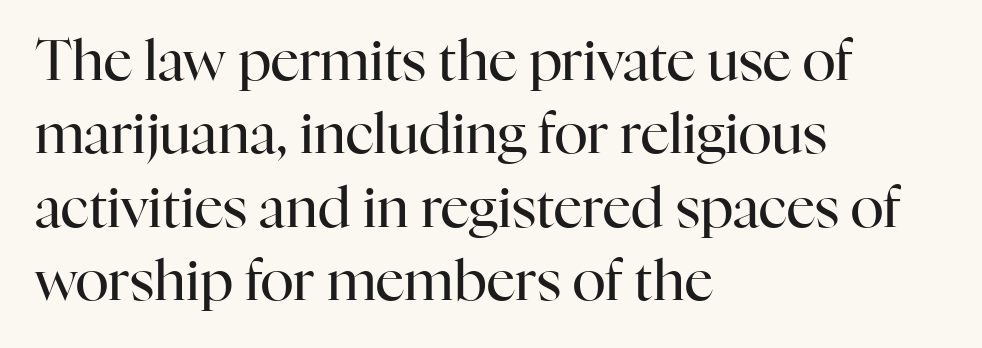
{"serif": "yes", "italic": "no", "bold": "no", "weight": "regular", "width": "normal", "stroke_contrast": "high", "x_height": "medium", "monospaced": "no", "underline": "no", "align": "left", "line_spacing": "normal", "line_spacing_ratio": 1.31, "letter_spacing": "normal", "letter_spacing_em": 0.0, "glyph_px": 56}
